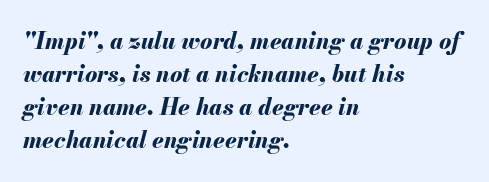
The image shows 23 px bold type, italic (leaning right); set left-aligned, normal line spacing (1.44x), normal letter spacing, not underlined.
